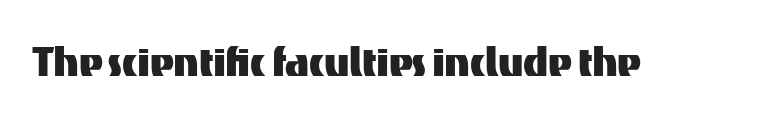
{"serif": "no", "italic": "no", "width": "normal", "stroke_contrast": "medium", "x_height": "medium", "monospaced": "no", "underline": "no", "letter_spacing": "normal", "letter_spacing_em": 0.0, "glyph_px": 52}
